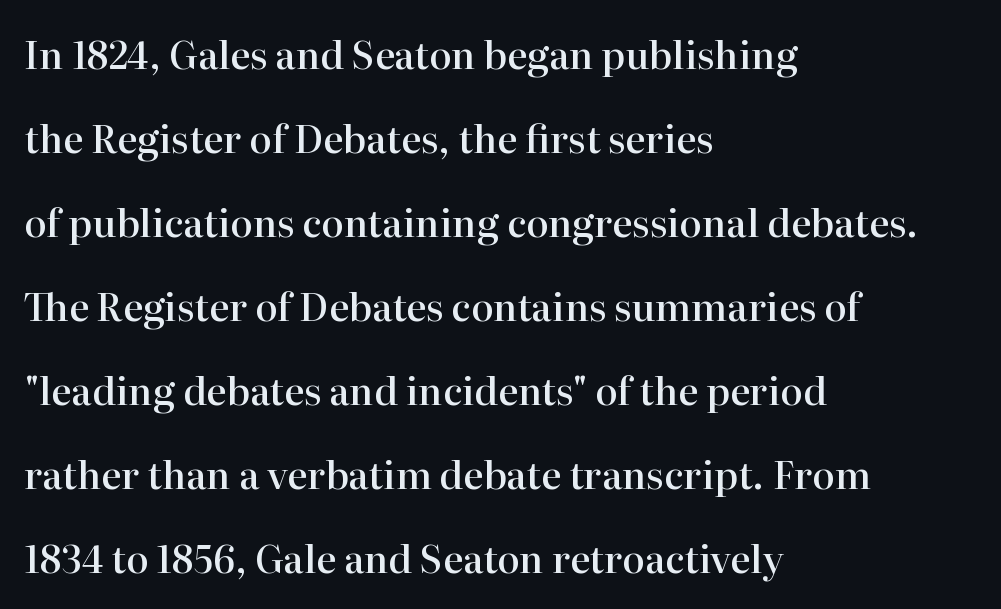
The letters stand upright; this is a roman face. In CSS terms this would be text-align: left. You could fit nearly another row in the gap between these rows. Caption: standard tracking, unaltered. Small tapered or slab feet sit at the stroke ends, so this counts as serif.
